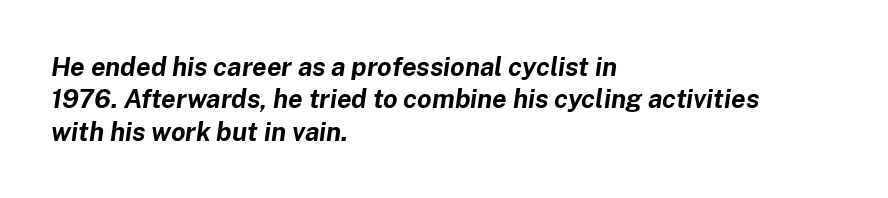
Nobody drew a line under any word here. Weight check: bold — yes, fully. The space between consecutive lines is moderate. Honestly, the letter spacing is just normal — you wouldn't notice it.
